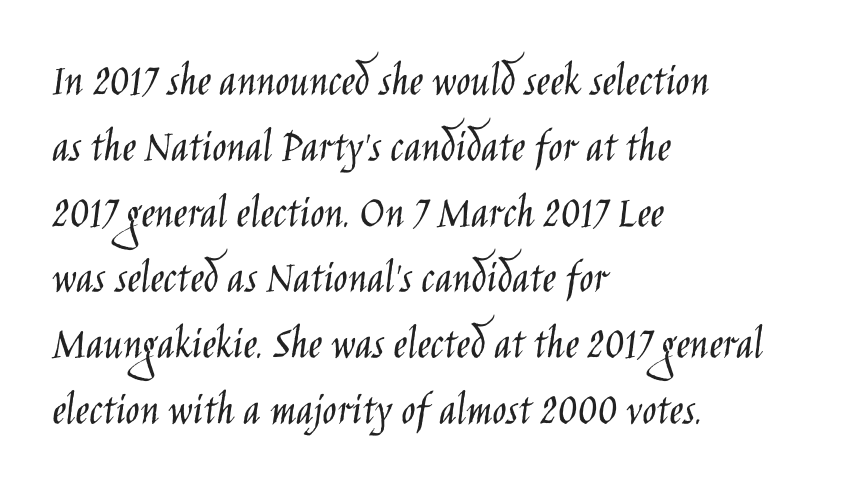
The image shows 47 px light, condensed sans-serif type; set left-aligned, normal line spacing (1.4x), normal letter spacing, not underlined; low stroke contrast and a large x-height.
